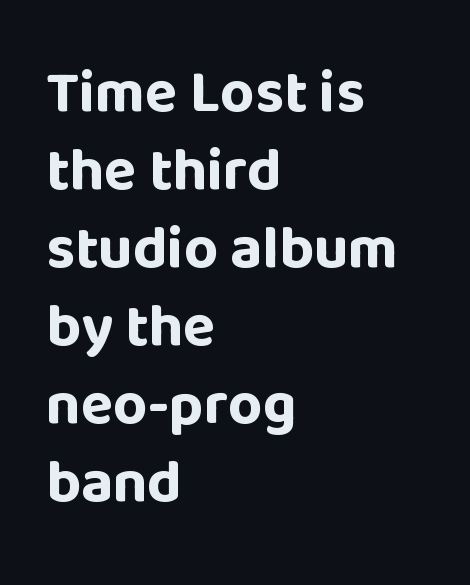
{"serif": "no", "italic": "no", "bold": "yes", "weight": "bold", "width": "normal", "stroke_contrast": "low", "x_height": "large", "monospaced": "no", "underline": "no", "align": "left", "line_spacing": "normal", "line_spacing_ratio": 1.3, "letter_spacing": "normal", "letter_spacing_em": 0.0, "glyph_px": 60}
